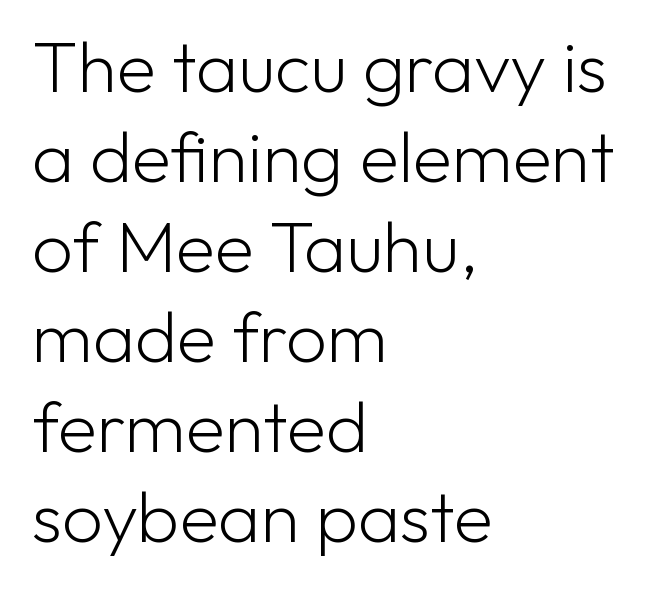
{"serif": "no", "italic": "no", "bold": "no", "weight": "light", "width": "normal", "stroke_contrast": "low", "x_height": "medium", "monospaced": "no", "underline": "no", "align": "left", "line_spacing": "normal", "line_spacing_ratio": 1.25, "letter_spacing": "normal", "letter_spacing_em": 0.0, "glyph_px": 72}
